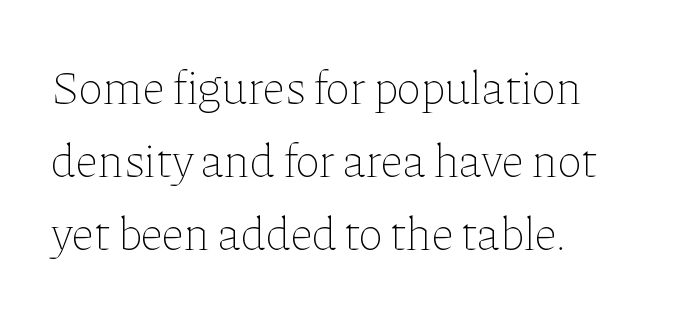
Q: Is the text bold? A: No.
Q: Is the text italic (slanted)? A: No, it is upright.
Q: Is the text underlined? A: No.
Q: How is the paragraph aligned? A: Left-aligned.
Q: Is the spacing between letters normal or unusually wide? A: Normal.
Q: Is the spacing between lines tight, normal or loose? A: Normal.
Q: Width (condensed, normal, or wide)? A: Normal.
Q: Stroke contrast? A: Low.
Q: x-height? A: Medium.
Q: Monospaced? A: No.
